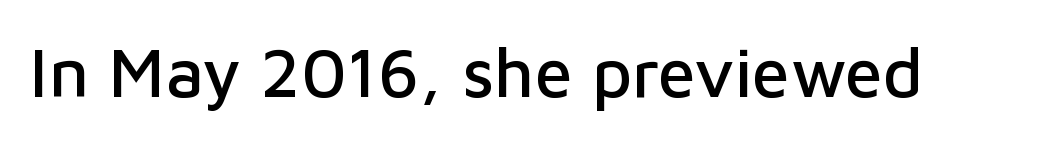
Q: Is the text italic (slanted)? A: No, it is upright.
Q: Is the typeface a serif or a sans-serif typeface? A: Sans-serif.
Q: Is the text underlined? A: No.
Q: Is the spacing between letters normal or unusually wide? A: Normal.
Q: Width (condensed, normal, or wide)? A: Normal.
Q: Stroke contrast? A: Low.
Q: x-height? A: Medium.
Q: Monospaced? A: No.
